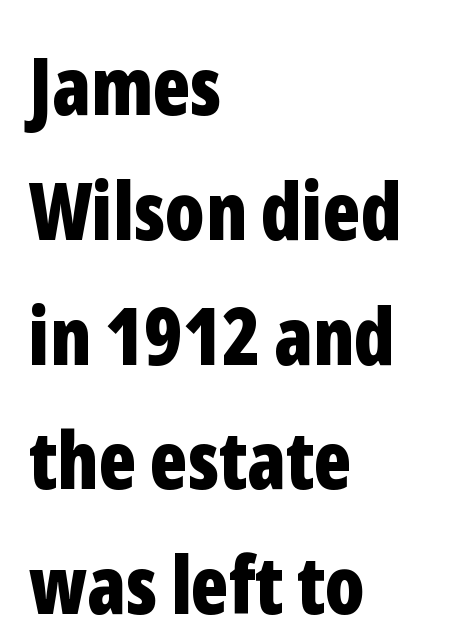
Q: Is the text bold? A: Yes.
Q: Is the text italic (slanted)? A: No, it is upright.
Q: Is the typeface a serif or a sans-serif typeface? A: Sans-serif.
Q: Is the text underlined? A: No.
Q: How is the paragraph aligned? A: Left-aligned.
Q: Is the spacing between letters normal or unusually wide? A: Normal.
Q: Is the spacing between lines tight, normal or loose? A: Normal.
Q: Width (condensed, normal, or wide)? A: Condensed.
Q: Stroke contrast? A: Low.
Q: x-height? A: Medium.
Q: Monospaced? A: No.
